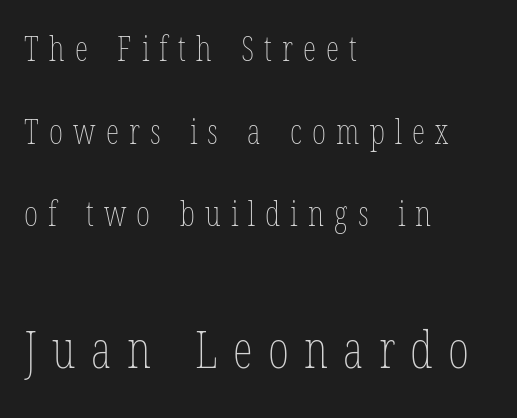
{"bold": "no", "weight": "thin", "width": "condensed", "stroke_contrast": "low", "x_height": "medium", "monospaced": "no", "underline": "no", "align": "left", "line_spacing": "loose", "line_spacing_ratio": 2.43, "letter_spacing": "wide", "letter_spacing_em": 0.3, "larger_block": "second", "size_ratio": 1.5, "glyph_px": 51}
